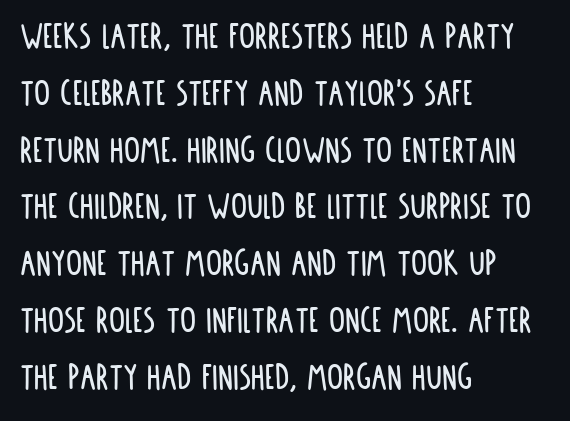
{"serif": "no", "italic": "no", "width": "condensed", "stroke_contrast": "low", "x_height": "large", "monospaced": "no", "underline": "no", "align": "left", "line_spacing": "normal", "line_spacing_ratio": 1.42, "letter_spacing": "normal", "letter_spacing_em": 0.0, "glyph_px": 40}
